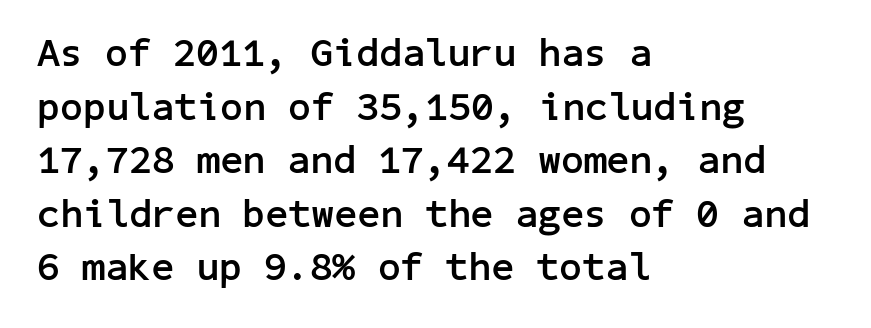
The image shows 40 px semibold sans-serif type, upright; set left-aligned, normal line spacing (1.34x), normal letter spacing, not underlined; low stroke contrast and a medium x-height.
